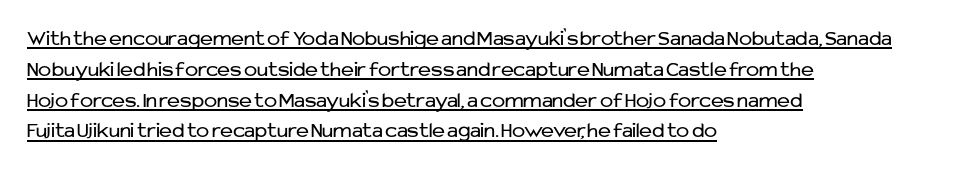
The image shows 22 px text type, upright; set left-aligned, normal line spacing (1.4x), normal letter spacing, underlined.
